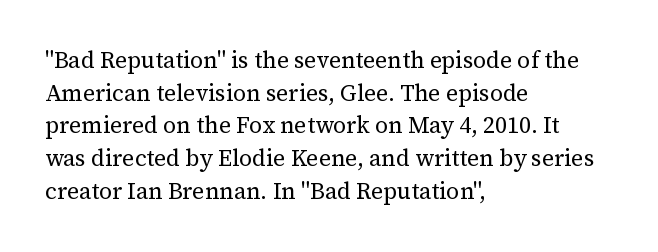
Characters follow at the spacing the type designer built in. The letterforms sit at book weight or below. Rendered with straight, roman letterforms. The rows are spaced the way most documents space them. The strip under each line holds only bare page.
